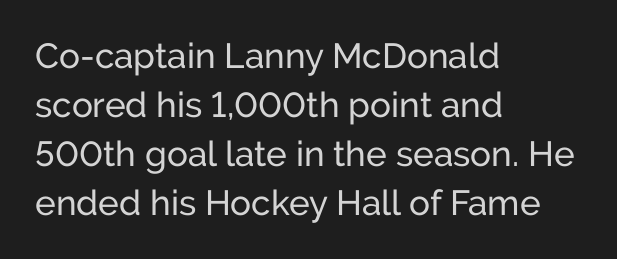
{"serif": "no", "italic": "no", "bold": "no", "weight": "regular", "width": "normal", "stroke_contrast": "low", "x_height": "medium", "monospaced": "no", "underline": "no", "align": "left", "line_spacing": "normal", "line_spacing_ratio": 1.4, "letter_spacing": "normal", "letter_spacing_em": 0.0, "glyph_px": 35}
